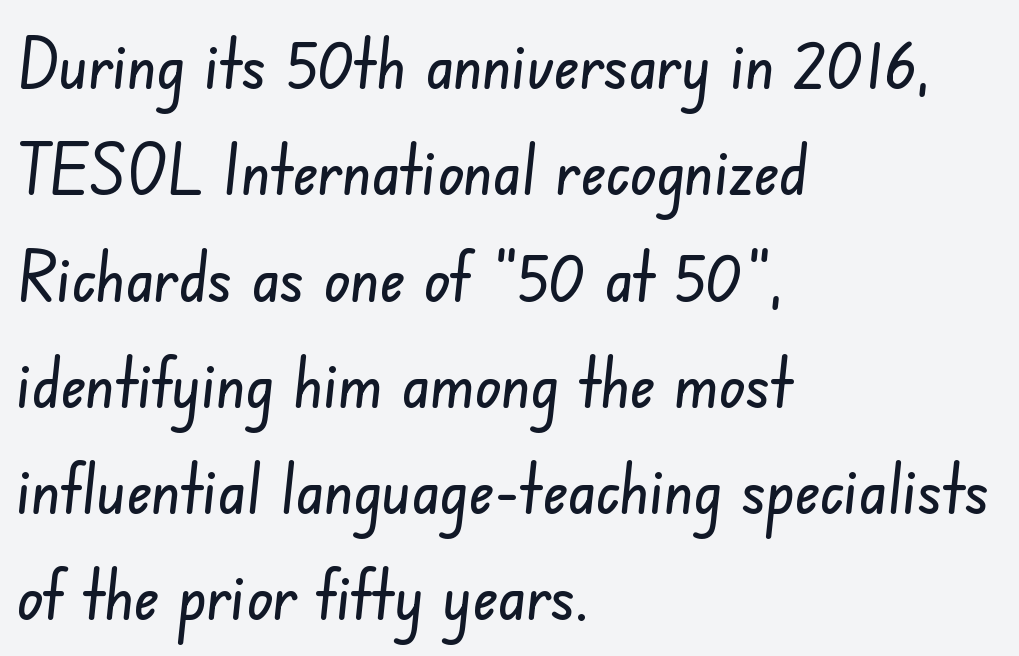
Q: Is the typeface a serif or a sans-serif typeface? A: Sans-serif.
Q: Is the text underlined? A: No.
Q: How is the paragraph aligned? A: Left-aligned.
Q: Is the spacing between letters normal or unusually wide? A: Normal.
Q: Is the spacing between lines tight, normal or loose? A: Normal.
Q: Width (condensed, normal, or wide)? A: Condensed.
Q: Stroke contrast? A: Low.
Q: x-height? A: Small.
Q: Monospaced? A: No.
